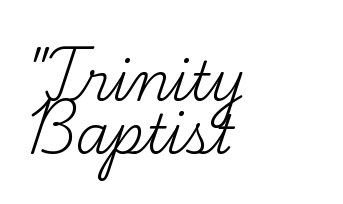
Q: Is the text bold? A: No.
Q: Is the text italic (slanted)? A: Yes.
Q: Is the typeface a serif or a sans-serif typeface? A: Serif.
Q: Is the text underlined? A: No.
Q: How is the paragraph aligned? A: Left-aligned.
Q: Is the spacing between letters normal or unusually wide? A: Normal.
Q: Is the spacing between lines tight, normal or loose? A: Tight.
Q: Width (condensed, normal, or wide)? A: Normal.
Q: Stroke contrast? A: Medium.
Q: x-height? A: Small.
Q: Monospaced? A: No.
